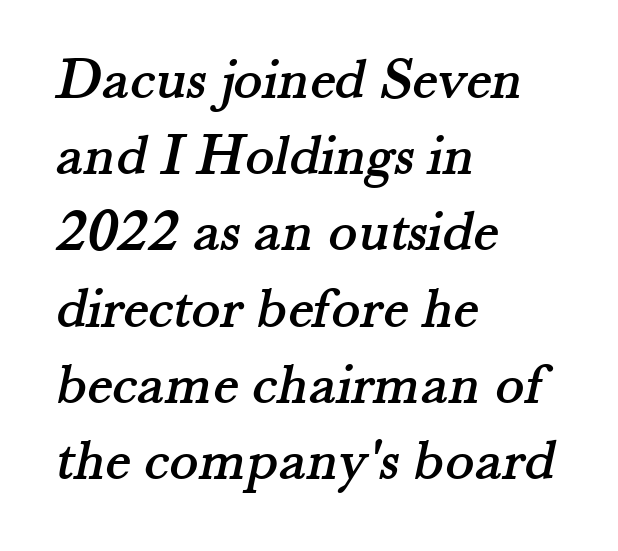
This rendering features lettering with no underline. Evenly set lines give the paragraph a standard silhouette. You can tell from the footed stems that serif type was used. Students, note that the glyphs here touch the page at normal intervals. Alignment: flush left.
